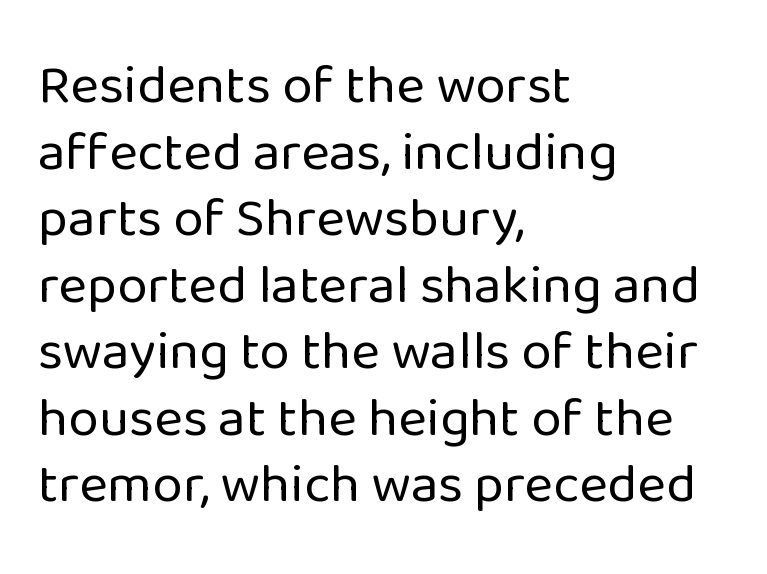
Q: Is the text bold? A: No.
Q: Is the text italic (slanted)? A: No, it is upright.
Q: Is the typeface a serif or a sans-serif typeface? A: Sans-serif.
Q: Is the text underlined? A: No.
Q: How is the paragraph aligned? A: Left-aligned.
Q: Is the spacing between letters normal or unusually wide? A: Normal.
Q: Width (condensed, normal, or wide)? A: Normal.
Q: Stroke contrast? A: Low.
Q: x-height? A: Medium.
Q: Monospaced? A: No.
